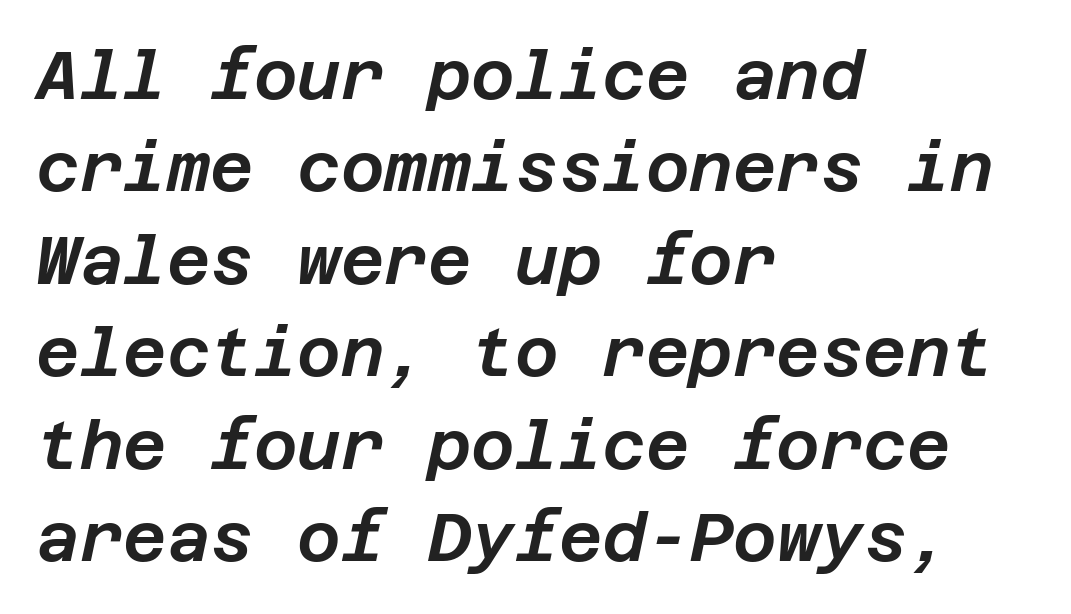
Vertical spacing — default. Rendered with sloped, italic letterforms. Compared with a centered layout, this one pins lines to the left instead. Between one letter and the next there's only the usual sliver of space. This rendering features lettering with no underline.
